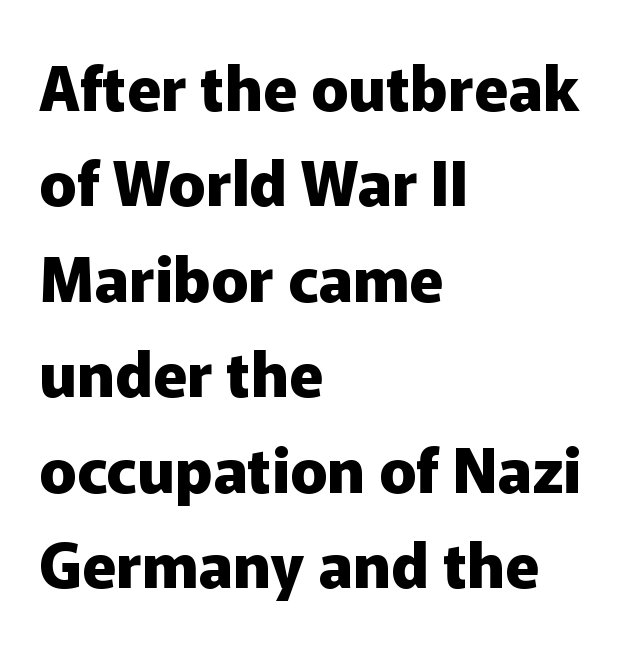
The image shows 62 px heavy sans-serif type, upright; set left-aligned, normal line spacing (1.54x), normal letter spacing, not underlined; low stroke contrast and a medium x-height.
